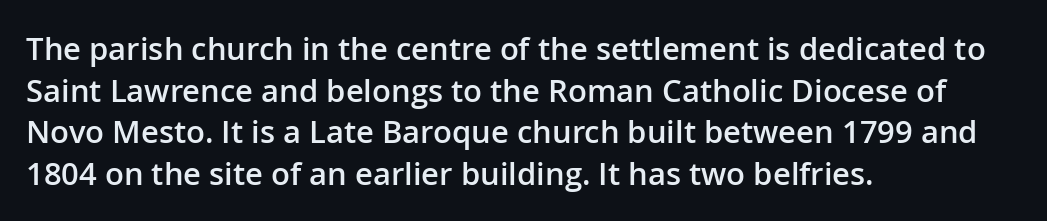
Q: Is the text bold? A: Semi-bold.
Q: Is the text italic (slanted)? A: No, it is upright.
Q: Is the typeface a serif or a sans-serif typeface? A: Sans-serif.
Q: Is the text underlined? A: No.
Q: How is the paragraph aligned? A: Left-aligned.
Q: Is the spacing between letters normal or unusually wide? A: Normal.
Q: Is the spacing between lines tight, normal or loose? A: Normal.
Q: Width (condensed, normal, or wide)? A: Normal.
Q: Stroke contrast? A: Low.
Q: x-height? A: Medium.
Q: Monospaced? A: No.
